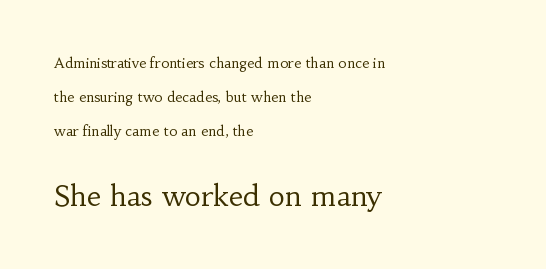
The image shows 28 px regular-weight serif type, upright; set left-aligned, loose line spacing (2.42x), normal letter spacing, not underlined; the second (bottom) block is 2.0x larger; low stroke contrast and a small x-height.
